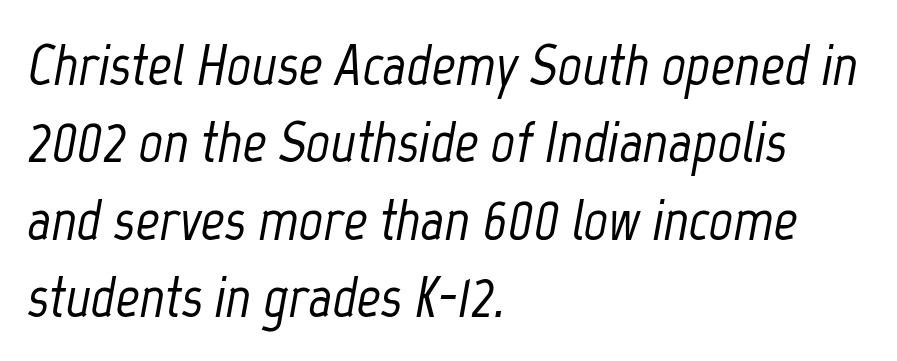
{"italic": "yes", "lean": "right", "slant_degrees": 12, "width": "condensed", "stroke_contrast": "low", "x_height": "medium", "monospaced": "no", "underline": "no", "align": "left", "line_spacing": "normal", "line_spacing_ratio": 1.31, "letter_spacing": "normal", "letter_spacing_em": 0.0, "glyph_px": 59}
